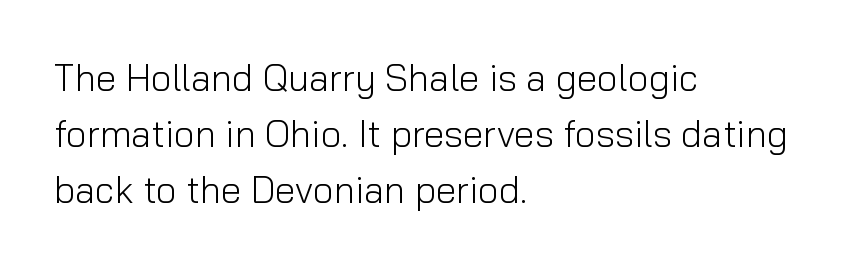
The passage shown has conventional tracking throughout. Does the type have serifs? No, each stem ends abruptly. On a weight scale, this lands at 450 or below. This rendering features lettering with no underline.
